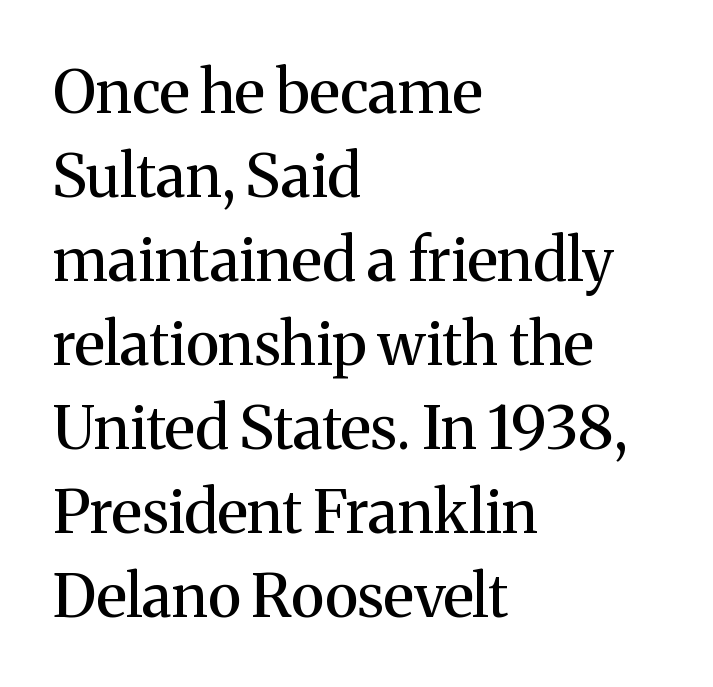
The image shows 60 px serif type, upright; set left-aligned, normal line spacing (1.4x), normal letter spacing, not underlined; medium stroke contrast and a medium x-height.
